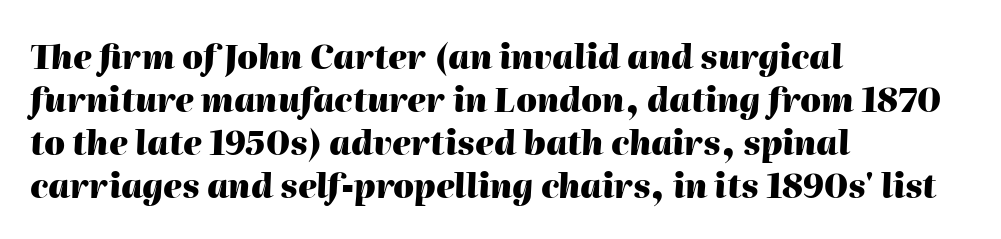
Only glyphs here, with clear space below each row. Think of a printed novel: that variable character pitch is what you see here. There is no visible air inserted between adjacent glyphs. One-word summary of the alignment: left. What's the leading like? Ordinary, nothing unusual.
